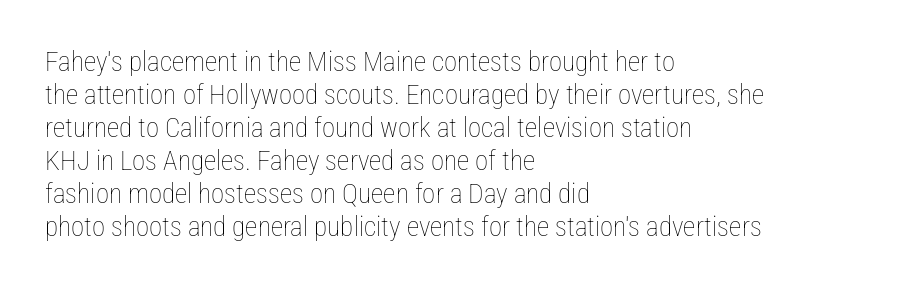
The type sits square on the baseline with zero lean. All the whitespace from short lines collects on the right. Students, note that the glyphs here touch the page at normal intervals. Weight class: somewhere from thin through regular. The foot of each line stays bare and open.
